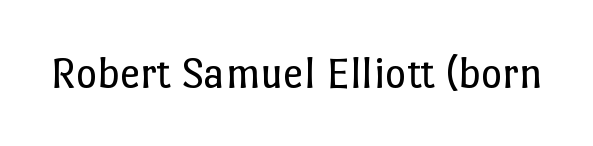
{"italic": "no", "bold": "no", "weight": "regular", "width": "normal", "stroke_contrast": "low", "x_height": "medium", "monospaced": "no", "underline": "no", "letter_spacing": "normal", "letter_spacing_em": 0.0, "glyph_px": 46}
